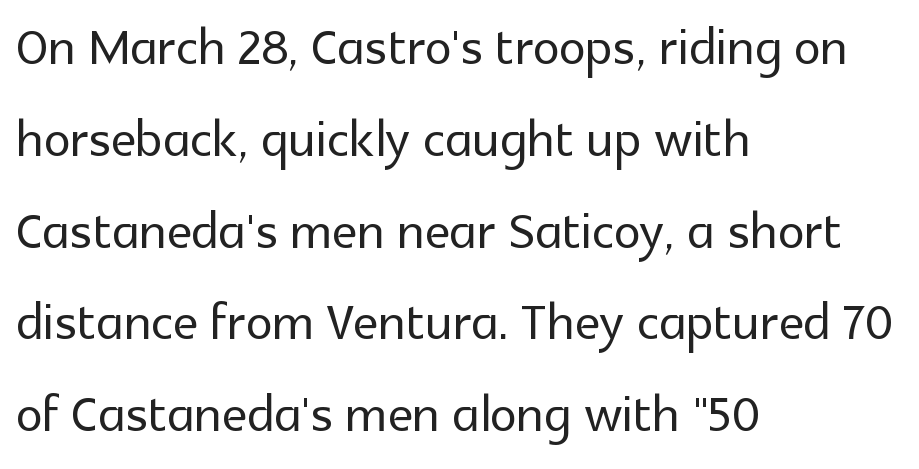
The image shows 68 px sans-serif type, upright; set left-aligned, normal line spacing (1.35x), normal letter spacing, not underlined; a medium x-height.
